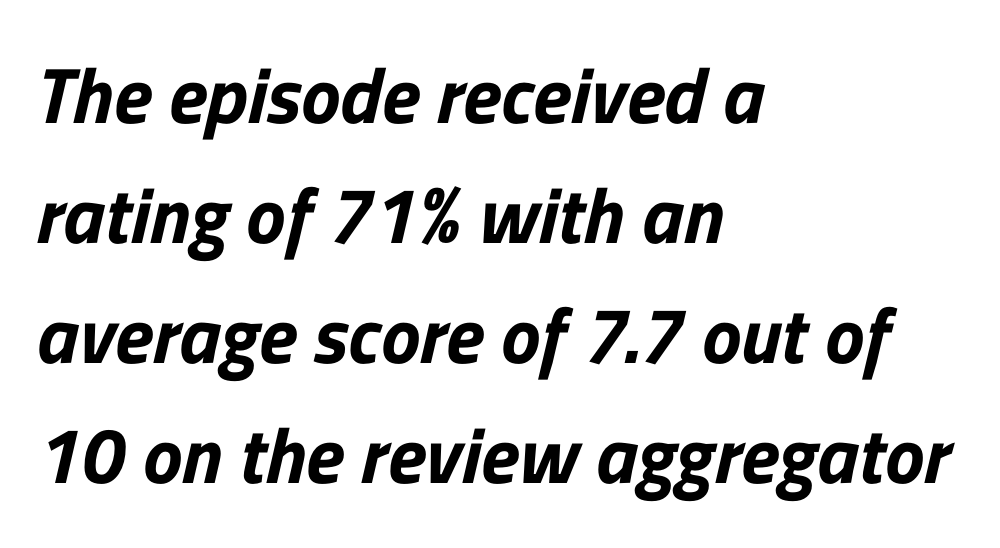
The image shows 79 px sans-serif type; set left-aligned, normal line spacing (1.52x), normal letter spacing, not underlined; low stroke contrast and a medium x-height.
